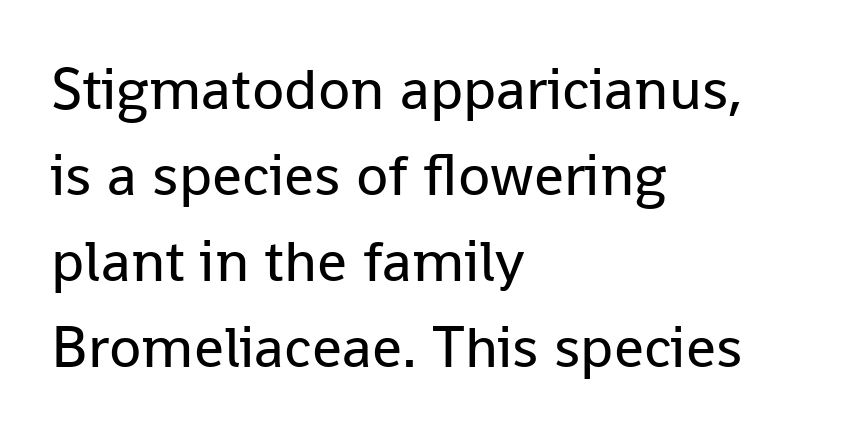
Q: Is the text bold? A: No.
Q: Is the text italic (slanted)? A: No, it is upright.
Q: Is the typeface a serif or a sans-serif typeface? A: Sans-serif.
Q: Is the text underlined? A: No.
Q: How is the paragraph aligned? A: Left-aligned.
Q: Is the spacing between letters normal or unusually wide? A: Normal.
Q: Is the spacing between lines tight, normal or loose? A: Normal.
Q: Width (condensed, normal, or wide)? A: Normal.
Q: Stroke contrast? A: Low.
Q: x-height? A: Medium.
Q: Monospaced? A: No.
